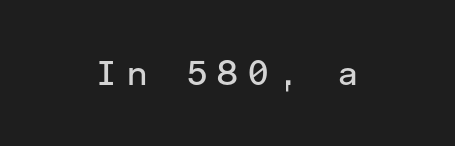
Q: Is the text bold? A: No.
Q: Is the text italic (slanted)? A: No, it is upright.
Q: Is the typeface a serif or a sans-serif typeface? A: Sans-serif.
Q: Is the text underlined? A: No.
Q: Is the spacing between letters normal or unusually wide? A: Unusually wide.
Q: Width (condensed, normal, or wide)? A: Normal.
Q: Stroke contrast? A: Low.
Q: x-height? A: Medium.
